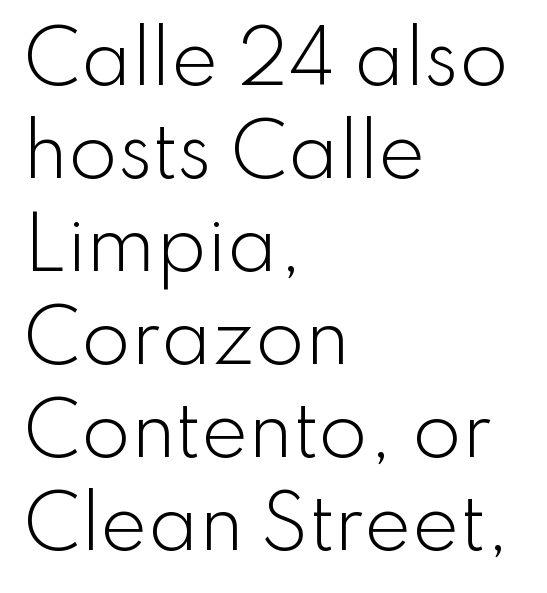
Q: Is the text bold? A: No.
Q: Is the text italic (slanted)? A: No, it is upright.
Q: Is the typeface a serif or a sans-serif typeface? A: Sans-serif.
Q: Is the text underlined? A: No.
Q: How is the paragraph aligned? A: Left-aligned.
Q: Is the spacing between letters normal or unusually wide? A: Normal.
Q: Is the spacing between lines tight, normal or loose? A: Normal.
Q: Width (condensed, normal, or wide)? A: Normal.
Q: Stroke contrast? A: Low.
Q: x-height? A: Small.
Q: Monospaced? A: No.
